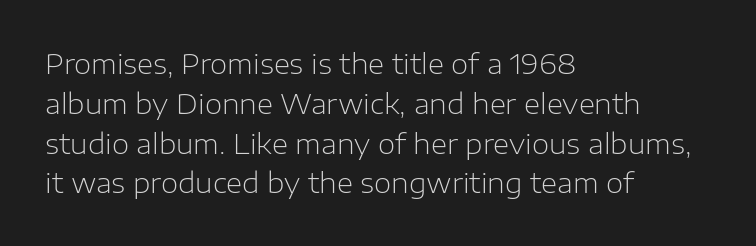
Q: Is the text bold? A: No.
Q: Is the text italic (slanted)? A: No, it is upright.
Q: Is the typeface a serif or a sans-serif typeface? A: Sans-serif.
Q: Is the text underlined? A: No.
Q: How is the paragraph aligned? A: Left-aligned.
Q: Is the spacing between letters normal or unusually wide? A: Normal.
Q: Is the spacing between lines tight, normal or loose? A: Normal.
Q: Width (condensed, normal, or wide)? A: Normal.
Q: Stroke contrast? A: Low.
Q: x-height? A: Medium.
Q: Monospaced? A: No.
